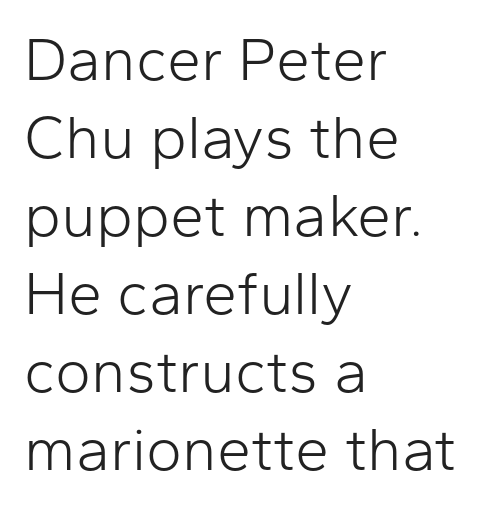
{"serif": "no", "italic": "no", "bold": "no", "weight": "light", "width": "normal", "stroke_contrast": "low", "x_height": "medium", "monospaced": "no", "underline": "no", "align": "left", "line_spacing": "normal", "line_spacing_ratio": 1.28, "letter_spacing": "normal", "letter_spacing_em": 0.0, "glyph_px": 61}
